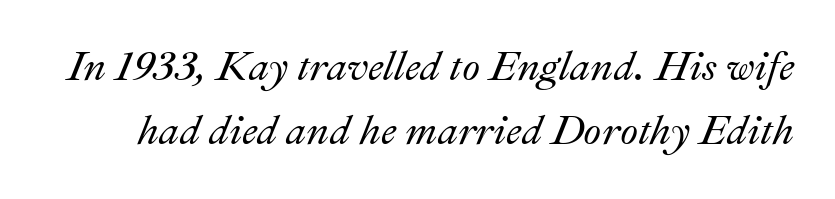
Would a proofreader flag this as italicized? Yes. The foot of each line stays bare and open. If you measured baseline to baseline, you'd find a middling distance. How are the letters spaced? Ordinarily, with no added tracking. Each letter keeps its own natural width here, so spacing adapts to shape.
